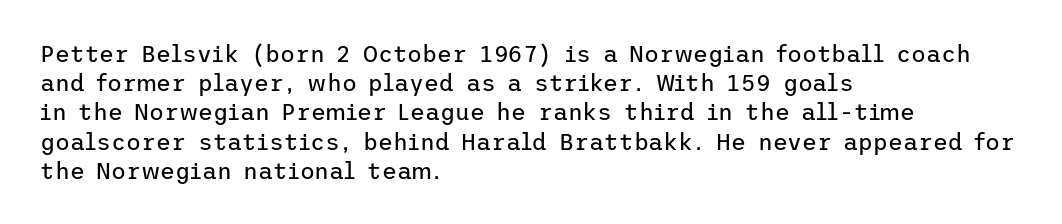
{"italic": "no", "bold": "no", "underline": "no", "align": "left", "line_spacing": "normal", "line_spacing_ratio": 1.27, "letter_spacing": "normal", "letter_spacing_em": 0.0, "glyph_px": 23}
